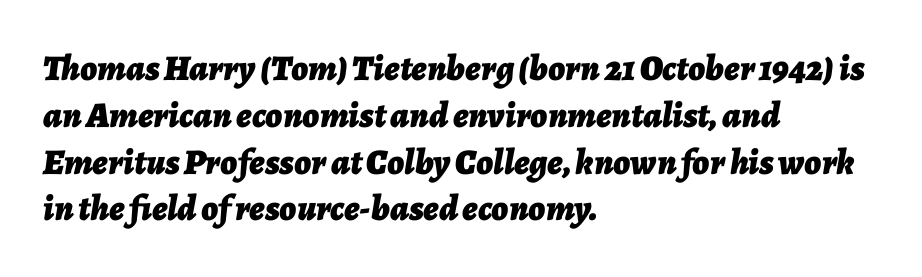
{"italic": "yes", "lean": "right", "slant_degrees": 7, "bold": "yes", "weight": "bold", "width": "normal", "stroke_contrast": "low", "x_height": "medium", "monospaced": "no", "underline": "no", "align": "left", "line_spacing": "normal", "line_spacing_ratio": 1.3, "letter_spacing": "normal", "letter_spacing_em": 0.0, "glyph_px": 36}
